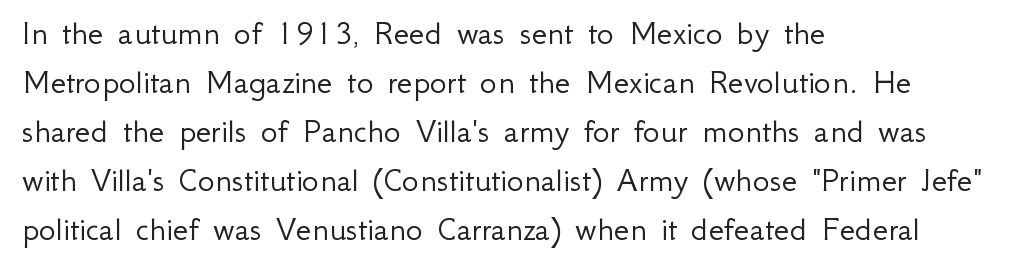
Q: Is the text bold? A: No.
Q: Is the text italic (slanted)? A: No, it is upright.
Q: Is the typeface a serif or a sans-serif typeface? A: Sans-serif.
Q: Is the text underlined? A: No.
Q: How is the paragraph aligned? A: Left-aligned.
Q: Is the spacing between letters normal or unusually wide? A: Normal.
Q: Is the spacing between lines tight, normal or loose? A: Normal.
Q: Width (condensed, normal, or wide)? A: Normal.
Q: Stroke contrast? A: Low.
Q: x-height? A: Small.
Q: Monospaced? A: No.
